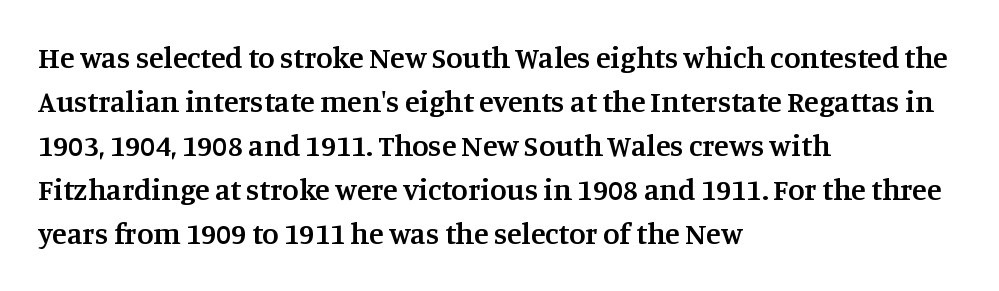
{"serif": "yes", "italic": "no", "bold": "semi", "weight": "semibold", "width": "normal", "stroke_contrast": "medium", "x_height": "large", "monospaced": "no", "underline": "no", "align": "left", "line_spacing": "normal", "line_spacing_ratio": 1.47, "letter_spacing": "normal", "letter_spacing_em": 0.0, "glyph_px": 30}
